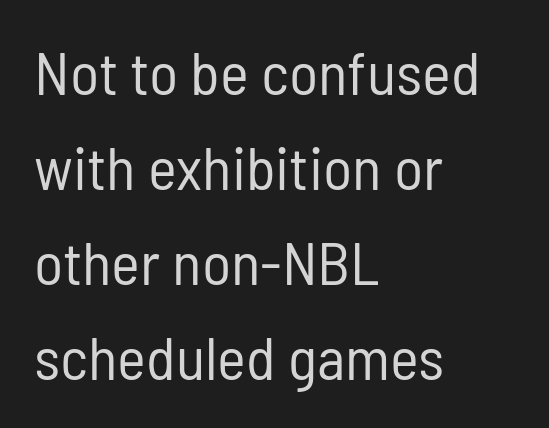
No feet cap the strokes, marking this as sans-serif type. Characters follow at the spacing the type designer built in. No word sits above an underline. The face used here is proportionally spaced, like ordinary book or web type. These lines were composed using upright roman letters. Leading: standard.
